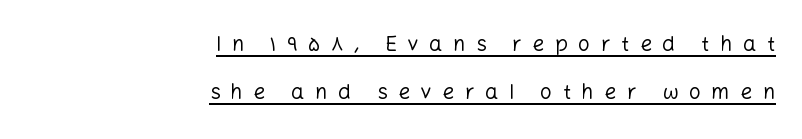
The image shows 21 px text type, upright; set right-aligned, loose line spacing (2.3x), unusually wide letter spacing (+0.5 em), underlined.
